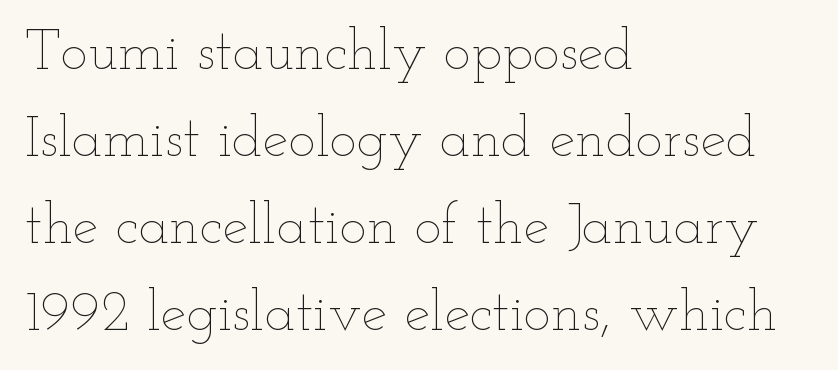
{"italic": "no", "bold": "no", "weight": "thin", "width": "wide", "stroke_contrast": "low", "x_height": "small", "monospaced": "no", "underline": "no", "align": "left", "line_spacing": "normal", "line_spacing_ratio": 1.5, "letter_spacing": "normal", "letter_spacing_em": 0.0, "glyph_px": 58}
